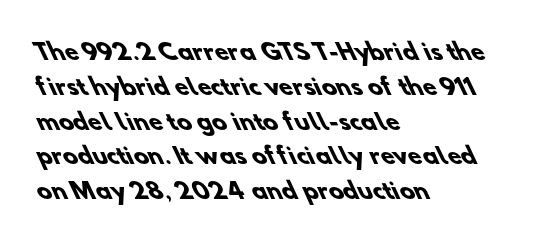
{"bold": "yes", "underline": "no", "align": "left", "line_spacing": "normal", "line_spacing_ratio": 1.58, "letter_spacing": "normal", "letter_spacing_em": 0.0, "glyph_px": 22}
